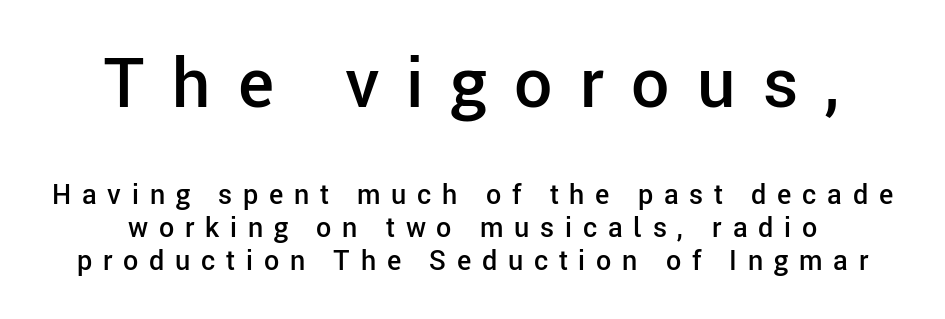
Q: Is the text bold? A: Semi-bold.
Q: Is the text italic (slanted)? A: No, it is upright.
Q: Is the typeface a serif or a sans-serif typeface? A: Sans-serif.
Q: Is the text underlined? A: No.
Q: Is the spacing between letters normal or unusually wide? A: Unusually wide.
Q: Which block of text is set in a larger size, the first (top) or the second (bottom)? A: The first (top) one.
Q: Width (condensed, normal, or wide)? A: Normal.
Q: Stroke contrast? A: Low.
Q: x-height? A: Medium.
Q: Monospaced? A: No.
